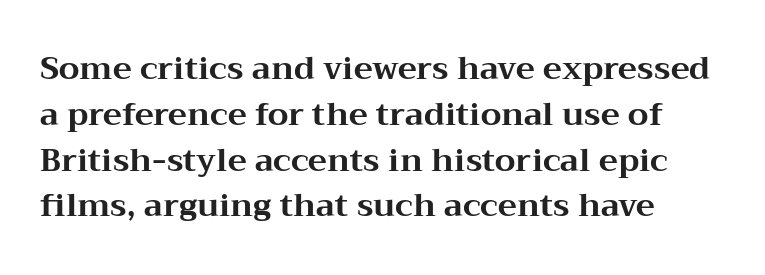
The space directly below the letters is spotless. Typographically, this falls in the serif category. The ragged edge is on the right, which tells us the setting is flush left. The rendering keeps characters at their native spacing.
